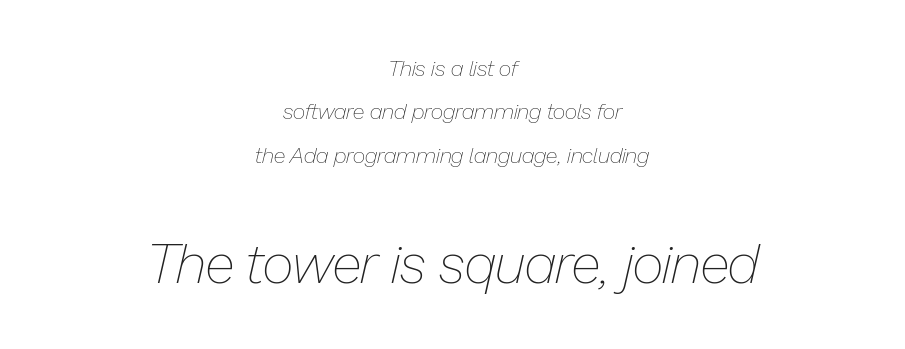
Q: Is the text bold? A: No.
Q: Is the text italic (slanted)? A: Yes, it leans right by about 13 degrees.
Q: Is the text underlined? A: No.
Q: How is the paragraph aligned? A: Centered.
Q: Is the spacing between letters normal or unusually wide? A: Normal.
Q: Is the spacing between lines tight, normal or loose? A: Loose.
Q: Which block of text is set in a larger size, the first (top) or the second (bottom)? A: The second (bottom) one.
Q: Width (condensed, normal, or wide)? A: Normal.
Q: Stroke contrast? A: Low.
Q: x-height? A: Medium.
Q: Monospaced? A: No.
